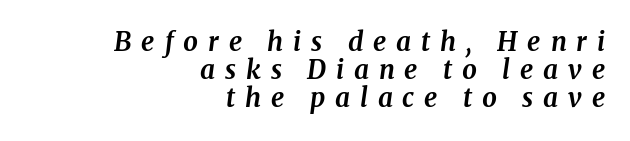
The setting favours the right margin, as signatures and pull-quotes sometimes do. Leading: reduced. What weight is shown? A full bold with thick strokes. Underlining? Definitely not there. The glyphs look as if they've been sheared to an angle.
